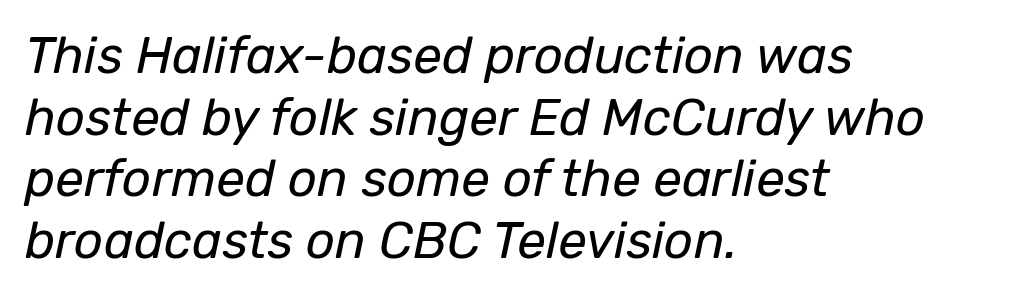
Q: Is the text bold? A: No.
Q: Is the text italic (slanted)? A: Yes, it leans right by about 12 degrees.
Q: Is the text underlined? A: No.
Q: How is the paragraph aligned? A: Left-aligned.
Q: Is the spacing between letters normal or unusually wide? A: Normal.
Q: Width (condensed, normal, or wide)? A: Normal.
Q: Stroke contrast? A: Low.
Q: x-height? A: Medium.
Q: Monospaced? A: No.
